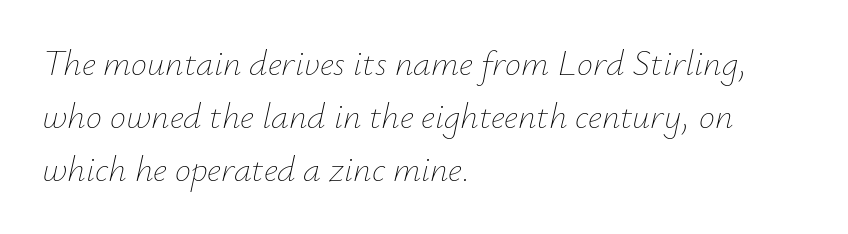
The leading is moderate, giving the passage an even texture. This sample uses an oblique cut, with every glyph tilted off the vertical. Ink coverage per letter is moderate at most. Underline: absent.
